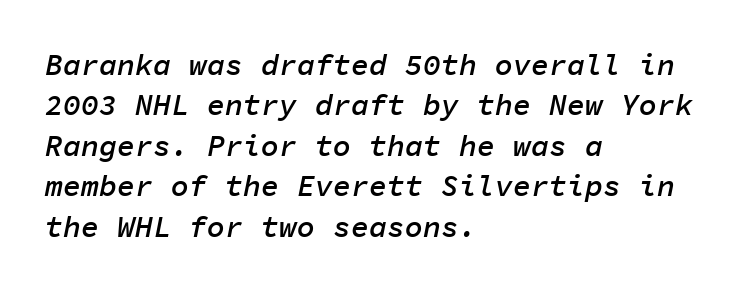
The image shows 30 px semibold type, italic (leaning right), monospaced; set left-aligned, normal line spacing (1.35x), normal letter spacing, not underlined; low stroke contrast and a medium x-height.
